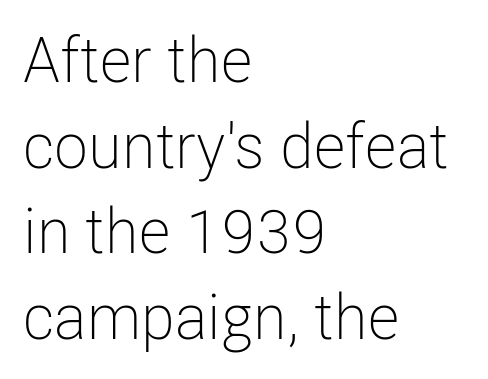
Q: Is the text bold? A: No.
Q: Is the text italic (slanted)? A: No, it is upright.
Q: Is the typeface a serif or a sans-serif typeface? A: Sans-serif.
Q: Is the text underlined? A: No.
Q: How is the paragraph aligned? A: Left-aligned.
Q: Is the spacing between letters normal or unusually wide? A: Normal.
Q: Is the spacing between lines tight, normal or loose? A: Normal.
Q: Width (condensed, normal, or wide)? A: Condensed.
Q: Stroke contrast? A: Low.
Q: x-height? A: Medium.
Q: Monospaced? A: No.
